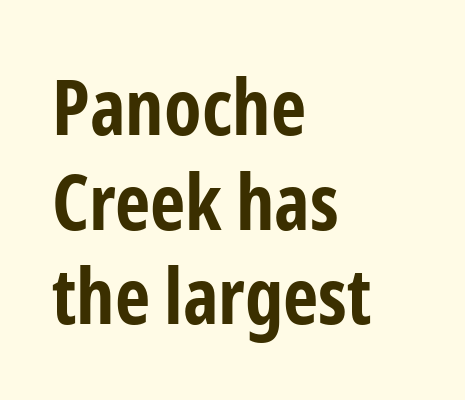
I'd describe the lettering as bold — thick and assertive. The rendering uses natural spacing where letterforms have individual widths. Posture: vertical. Check under the words: just untouched page. The font family rendered here belongs to the sans-serif group. In CSS terms this would be text-align: left.
